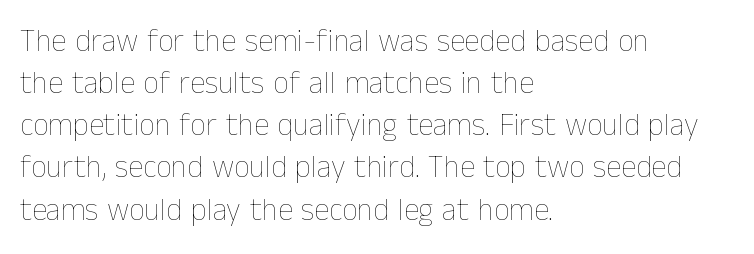
Q: Is the text bold? A: No.
Q: Is the text italic (slanted)? A: No, it is upright.
Q: Is the text underlined? A: No.
Q: How is the paragraph aligned? A: Left-aligned.
Q: Is the spacing between letters normal or unusually wide? A: Normal.
Q: Is the spacing between lines tight, normal or loose? A: Normal.
Q: Width (condensed, normal, or wide)? A: Normal.
Q: Stroke contrast? A: Low.
Q: x-height? A: Medium.
Q: Monospaced? A: No.
